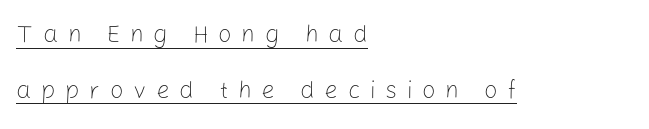
Q: Is the text bold? A: No.
Q: Is the text italic (slanted)? A: No, it is upright.
Q: Is the text underlined? A: Yes.
Q: How is the paragraph aligned? A: Left-aligned.
Q: Is the spacing between letters normal or unusually wide? A: Unusually wide.
Q: Is the spacing between lines tight, normal or loose? A: Loose.
